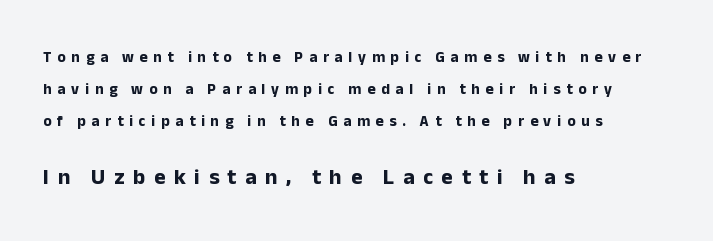
Underlining? Definitely not there. The rendering inserts visible extra space after every character. How heavy is the stroke? Heavy — this is a bold. Two sizes are in play, and the larger belongs to the second block. Does the leading feel generous? Absolutely, it's lavish.
